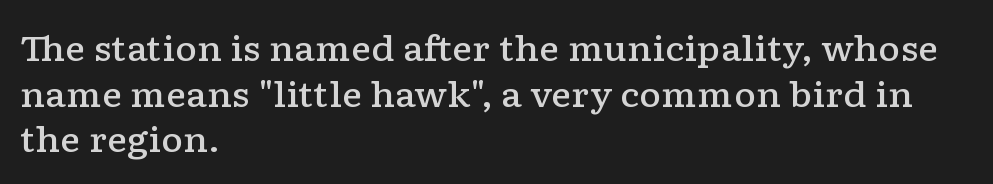
Where is the straight margin? On the left. Horizontal bands of white between lines are of average thickness. A typesetter would mark this as roman, not italic. Decoration check: the copy has no underline.
